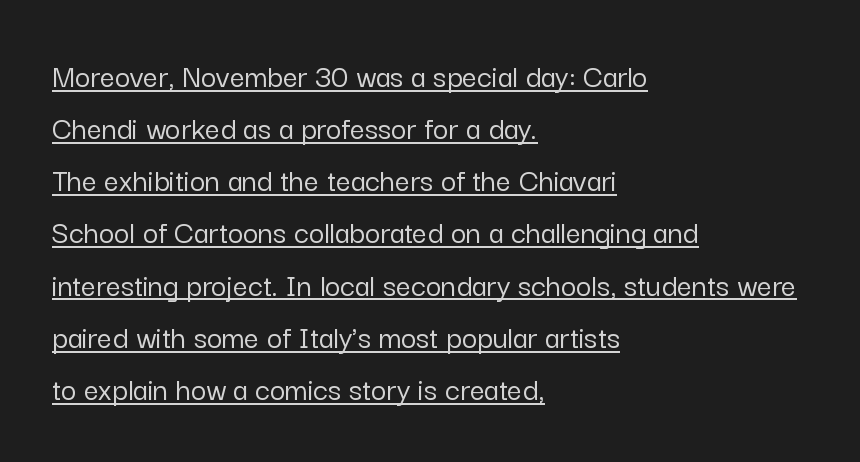
{"serif": "no", "italic": "no", "width": "normal", "stroke_contrast": "low", "x_height": "medium", "monospaced": "no", "underline": "yes", "align": "left", "line_spacing": "normal", "line_spacing_ratio": 1.58, "letter_spacing": "normal", "letter_spacing_em": 0.0, "glyph_px": 33}
